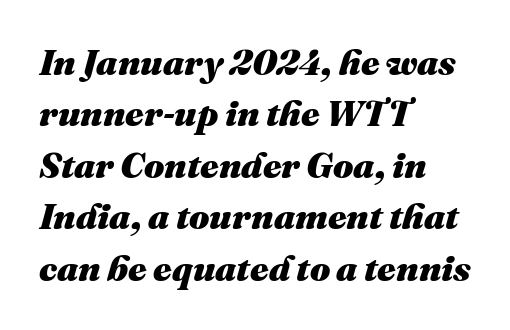
Q: Is the text bold? A: Yes.
Q: Is the text italic (slanted)? A: Yes, it leans right by about 16 degrees.
Q: Is the text underlined? A: No.
Q: How is the paragraph aligned? A: Left-aligned.
Q: Is the spacing between letters normal or unusually wide? A: Normal.
Q: Is the spacing between lines tight, normal or loose? A: Normal.
Q: Width (condensed, normal, or wide)? A: Normal.
Q: Stroke contrast? A: Medium.
Q: x-height? A: Medium.
Q: Monospaced? A: No.
